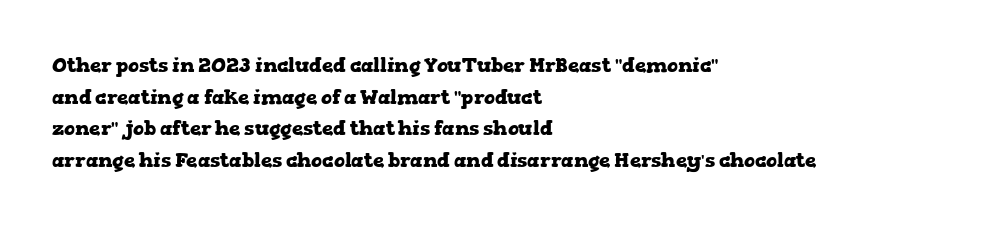
The image shows 20 px bold type, upright; set left-aligned, normal line spacing (1.58x), normal letter spacing, not underlined.
